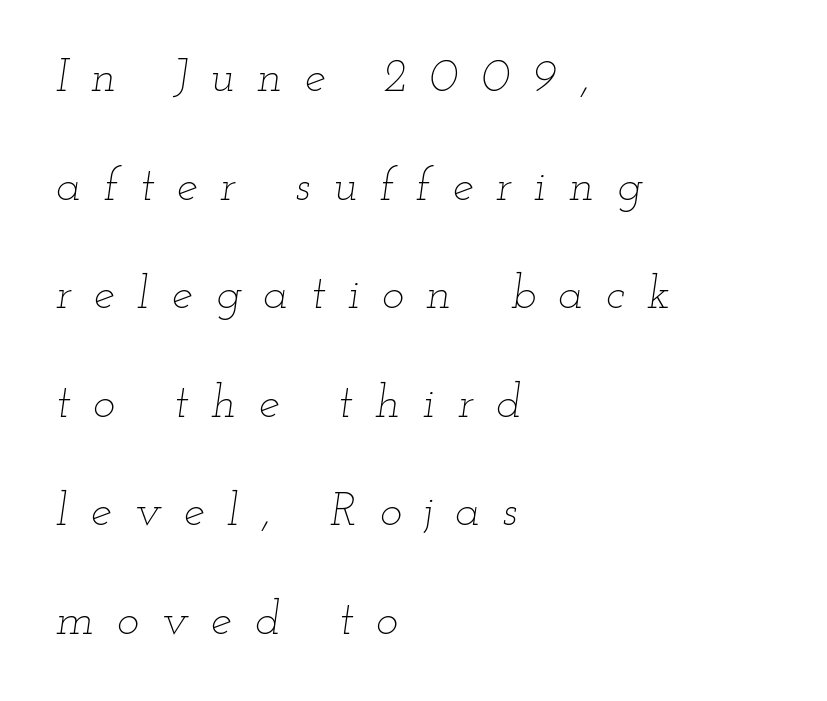
Q: Is the text bold? A: No.
Q: Is the text italic (slanted)? A: Yes, it leans right by about 12 degrees.
Q: Is the text underlined? A: No.
Q: How is the paragraph aligned? A: Left-aligned.
Q: Is the spacing between letters normal or unusually wide? A: Unusually wide.
Q: Is the spacing between lines tight, normal or loose? A: Loose.
Q: Width (condensed, normal, or wide)? A: Wide.
Q: Stroke contrast? A: Low.
Q: x-height? A: Small.
Q: Monospaced? A: No.
